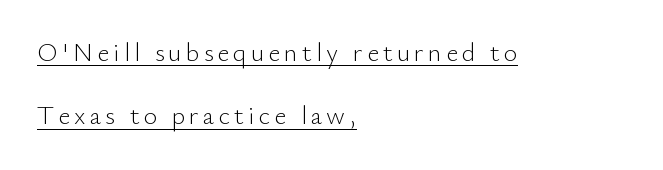
Underlining? Definitely there. This sample trades compactness for vertical openness between lines. No extra ink here — the face is not bold. It's the straight-up-and-down kind of type.
